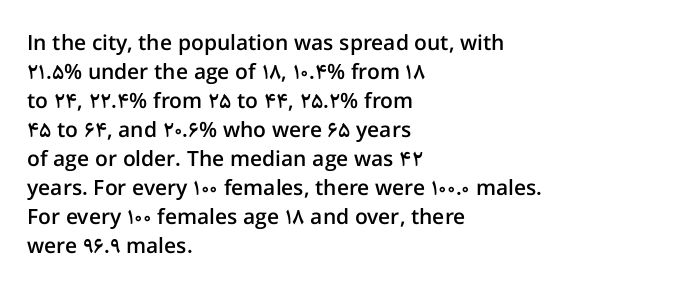
These lines keep a tight, regular rhythm from letter to letter. If you drew a ruler down the left edge, every line would touch it. Compared with an ordinary text face, these strokes are moderately heavier — a semibold. Whoever set this chose a conventional vertical rhythm. The glyphs are unaccompanied by any horizontal stroke below them.
